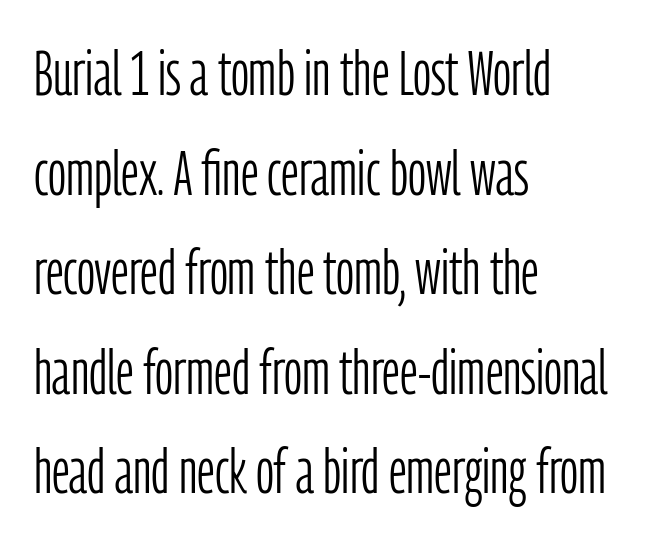
The image shows 63 px light, condensed sans-serif type, upright; set left-aligned, normal line spacing (1.58x), normal letter spacing, not underlined; low stroke contrast and a medium x-height.
